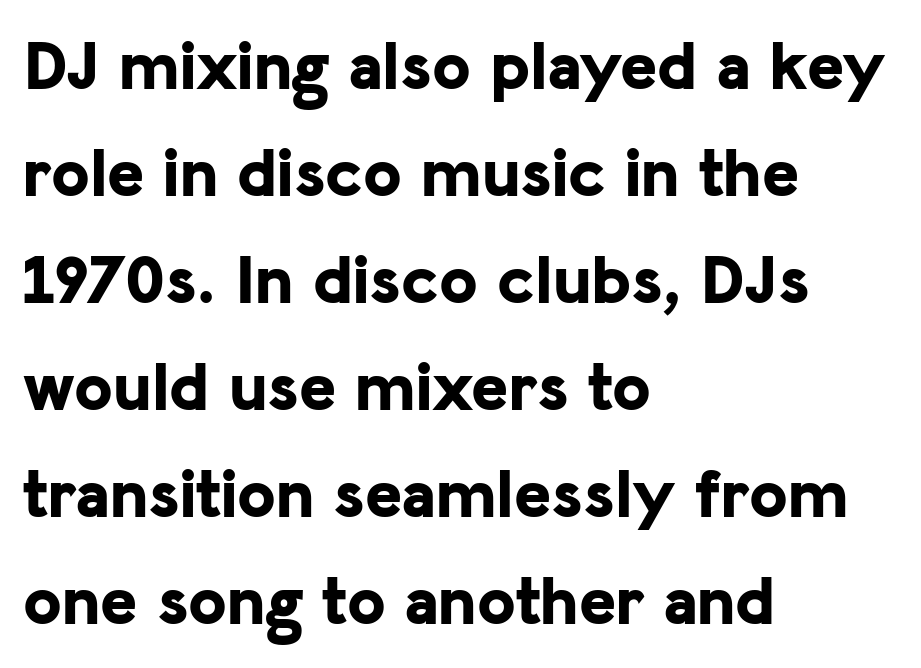
{"serif": "no", "italic": "no", "bold": "yes", "weight": "bold", "width": "normal", "stroke_contrast": "low", "x_height": "medium", "monospaced": "no", "underline": "no", "align": "left", "line_spacing": "normal", "line_spacing_ratio": 1.53, "letter_spacing": "normal", "letter_spacing_em": 0.0, "glyph_px": 70}
